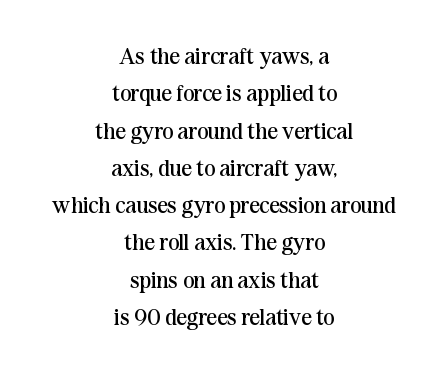
The image shows 23 px text type, upright; set centered, normal line spacing (1.62x), normal letter spacing, not underlined.
